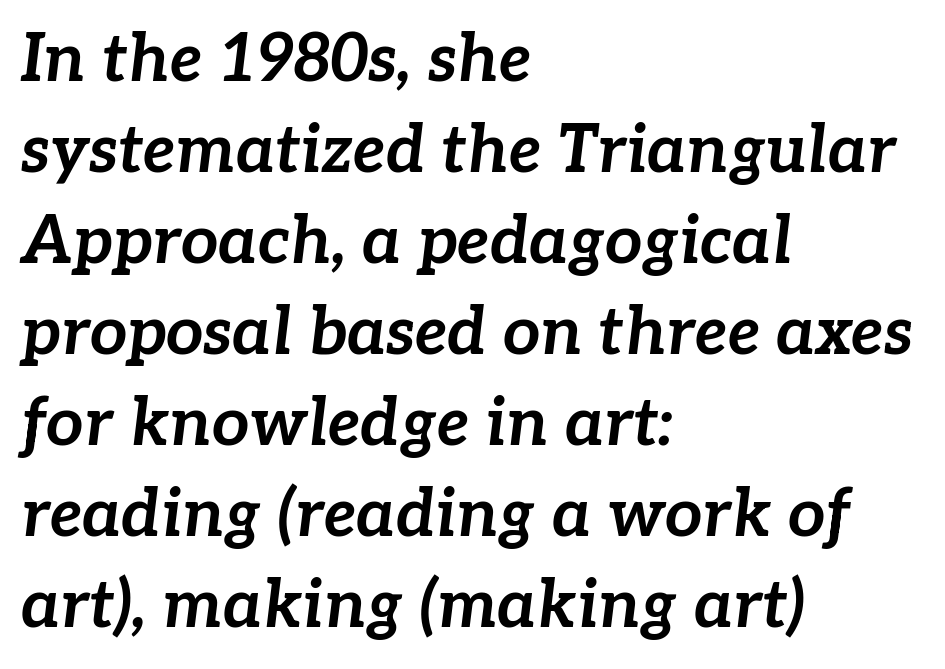
The image shows 66 px bold type, italic (leaning right); set left-aligned, normal line spacing (1.38x), normal letter spacing, not underlined; low stroke contrast and a medium x-height.
